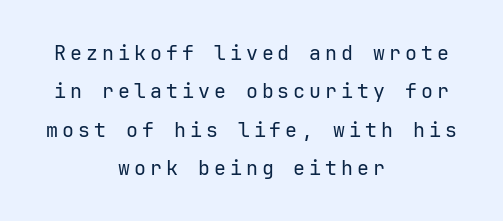
Q: Is the text bold? A: No.
Q: Is the text italic (slanted)? A: No, it is upright.
Q: Is the text underlined? A: No.
Q: How is the paragraph aligned? A: Centered.
Q: Is the spacing between letters normal or unusually wide? A: Unusually wide.
Q: Is the spacing between lines tight, normal or loose? A: Loose.
